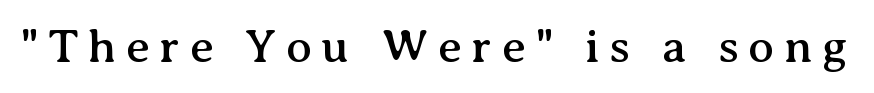
What stands out about the letter spacing? Its width — letters are far apart. The passage shown is typed in a proportional face where columns would drift. Unlike italic type, these characters show no tilt at all. The specimen omits any rule beneath the text block's lines.
